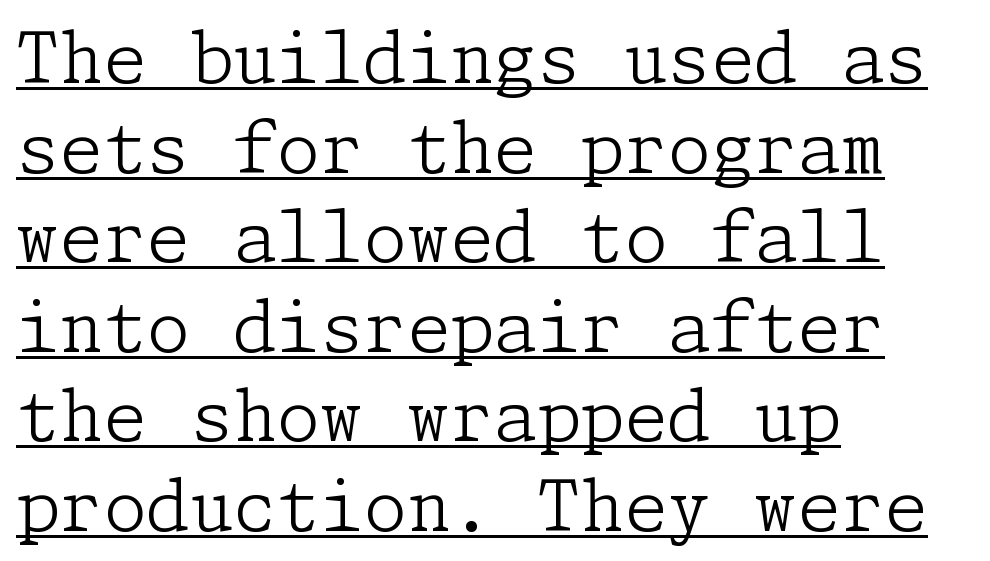
The image shows 70 px light serif type, upright; set left-aligned, normal line spacing (1.28x), normal letter spacing, underlined; low stroke contrast and a medium x-height.
